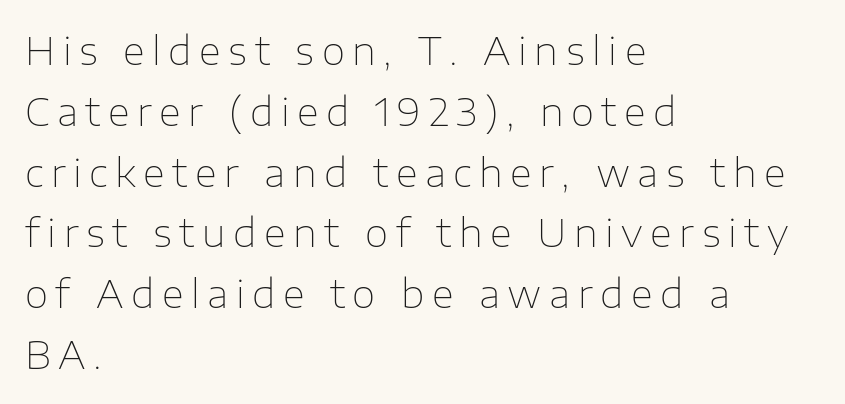
Every character sits straight up, as roman type does. A light-to-regular cut is what we see here. A typesetter would call this leading conventional body-copy spacing. Words float on clear page, feet unadorned. These lines are rendered in a variable-pitch font.
